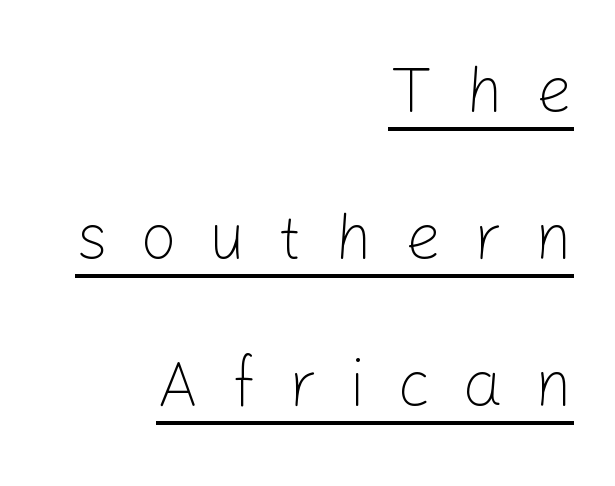
{"serif": "no", "italic": "no", "bold": "no", "weight": "light", "width": "normal", "stroke_contrast": "low", "x_height": "medium", "monospaced": "no", "underline": "yes", "align": "right", "line_spacing": "loose", "line_spacing_ratio": 2.3, "letter_spacing": "wide", "letter_spacing_em": 0.5, "glyph_px": 64}
